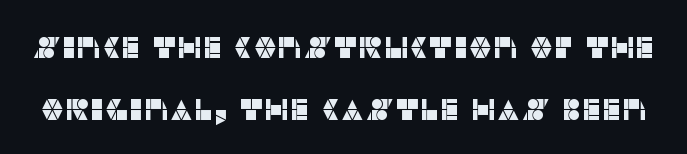
{"serif": "no", "italic": "no", "width": "normal", "stroke_contrast": "low", "x_height": "large", "monospaced": "no", "underline": "no", "line_spacing": "loose", "line_spacing_ratio": 2.06, "letter_spacing": "normal", "letter_spacing_em": 0.0, "glyph_px": 30}
